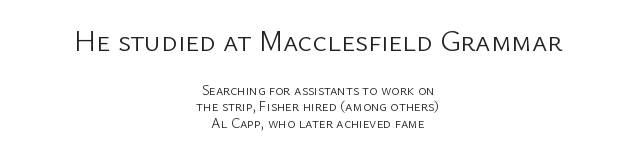
{"serif": "no", "italic": "no", "bold": "no", "weight": "light", "width": "normal", "stroke_contrast": "low", "x_height": "medium", "monospaced": "no", "underline": "no", "align": "center", "line_spacing_ratio": 1.19, "letter_spacing": "normal", "letter_spacing_em": 0.0, "larger_block": "first", "size_ratio": 2.07, "glyph_px": 29}
